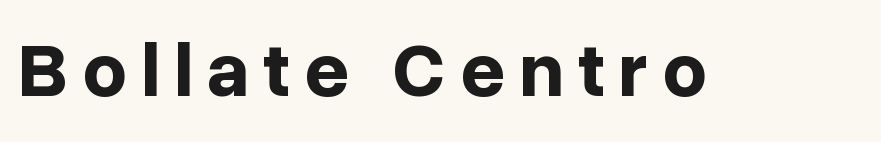
Q: Is the text bold? A: Yes.
Q: Is the text italic (slanted)? A: No, it is upright.
Q: Is the typeface a serif or a sans-serif typeface? A: Sans-serif.
Q: Is the text underlined? A: No.
Q: Width (condensed, normal, or wide)? A: Normal.
Q: Stroke contrast? A: Low.
Q: x-height? A: Medium.
Q: Monospaced? A: No.
